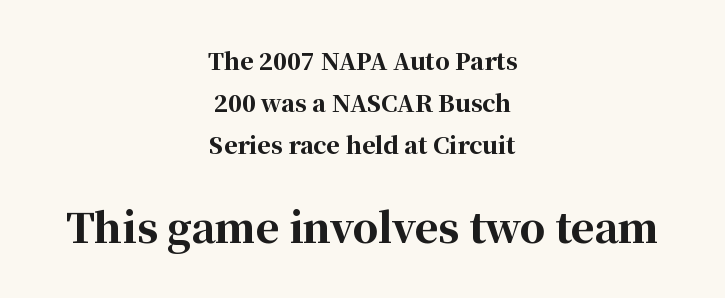
The image shows 40 px bold serif type, upright; set centered, line spacing 1.83x, normal letter spacing, not underlined; the second (bottom) block is 1.74x larger; high stroke contrast and a medium x-height.
